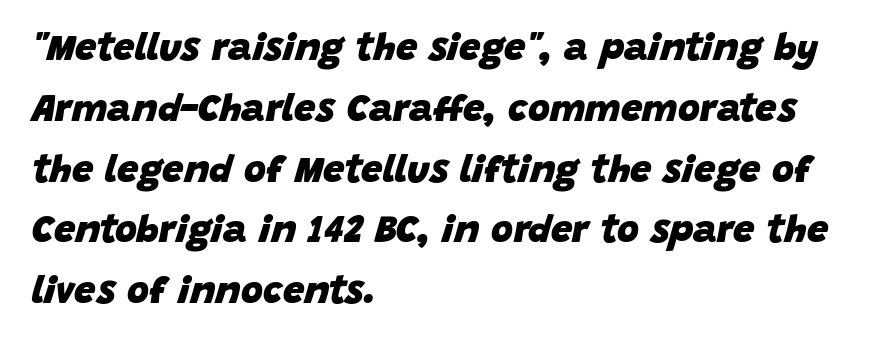
Q: Is the text bold? A: Yes.
Q: Is the text italic (slanted)? A: Yes, it leans right by about 15 degrees.
Q: Is the text underlined? A: No.
Q: How is the paragraph aligned? A: Left-aligned.
Q: Is the spacing between letters normal or unusually wide? A: Normal.
Q: Is the spacing between lines tight, normal or loose? A: Normal.
Q: Width (condensed, normal, or wide)? A: Normal.
Q: Stroke contrast? A: Low.
Q: x-height? A: Large.
Q: Monospaced? A: No.
